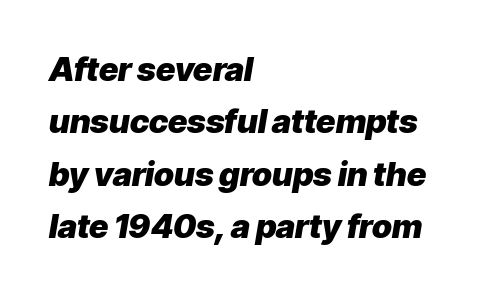
Q: Is the text bold? A: Yes.
Q: Is the text italic (slanted)? A: Yes, it leans right by about 9 degrees.
Q: Is the text underlined? A: No.
Q: How is the paragraph aligned? A: Left-aligned.
Q: Is the spacing between letters normal or unusually wide? A: Normal.
Q: Is the spacing between lines tight, normal or loose? A: Normal.
Q: Width (condensed, normal, or wide)? A: Normal.
Q: Stroke contrast? A: Low.
Q: x-height? A: Medium.
Q: Monospaced? A: No.
